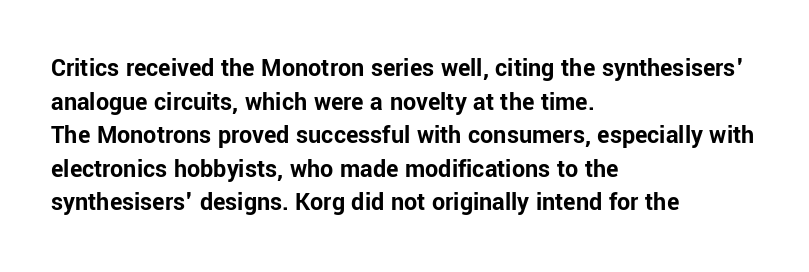
Q: Is the text bold? A: Yes.
Q: Is the text italic (slanted)? A: No, it is upright.
Q: Is the text underlined? A: No.
Q: How is the paragraph aligned? A: Left-aligned.
Q: Is the spacing between letters normal or unusually wide? A: Normal.
Q: Is the spacing between lines tight, normal or loose? A: Normal.
